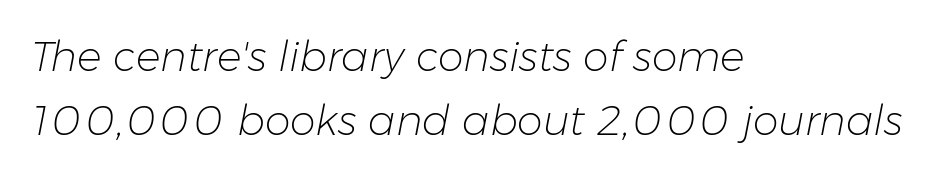
The glyphs are unaccompanied by any horizontal stroke below them. Short and long lines alike share a common starting point at left. The letters advance in unequal steps, a hallmark of proportional type. This is not heavy type; no bold has been used. Regarding leading, the lines here are spaced in the standard way. An italicized treatment has been applied to the whole sample.
